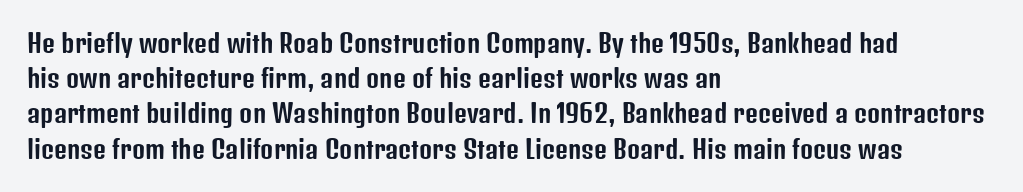
Posture: straight, roman, zero tilt. This rendering uses left alignment, leaving the right contour irregular. This sample keeps an unexceptional amount of space between lines. Bare-footed words on every line.
